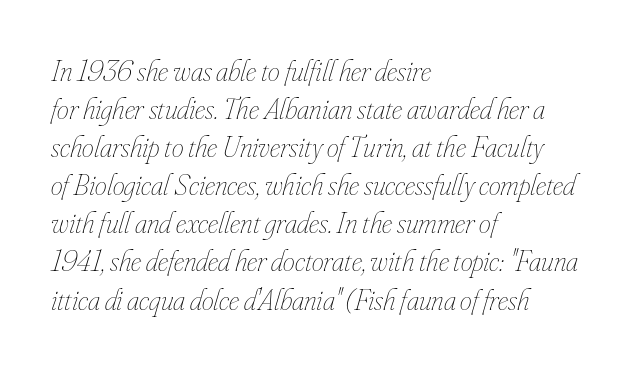
Q: Is the text bold? A: No.
Q: Is the text italic (slanted)? A: Yes, it leans right by about 16 degrees.
Q: Is the text underlined? A: No.
Q: How is the paragraph aligned? A: Left-aligned.
Q: Is the spacing between letters normal or unusually wide? A: Normal.
Q: Is the spacing between lines tight, normal or loose? A: Normal.
Q: Width (condensed, normal, or wide)? A: Condensed.
Q: Stroke contrast? A: Low.
Q: x-height? A: Small.
Q: Monospaced? A: No.
